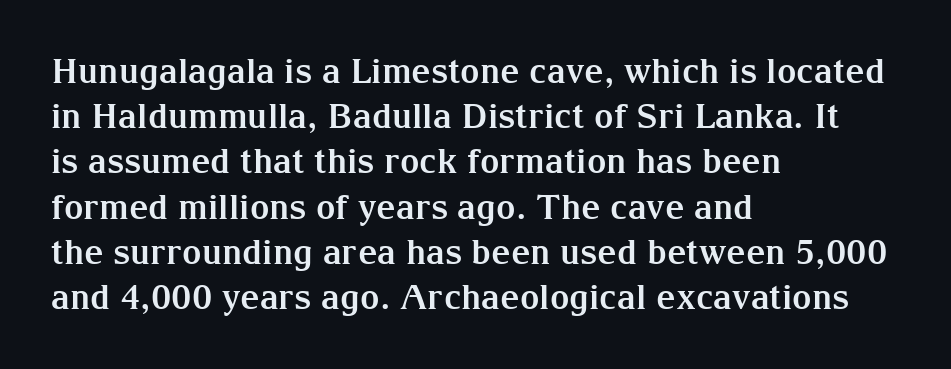
The image shows 34 px bold serif type, upright; set left-aligned, normal line spacing (1.33x), normal letter spacing, not underlined; medium stroke contrast and a medium x-height.
